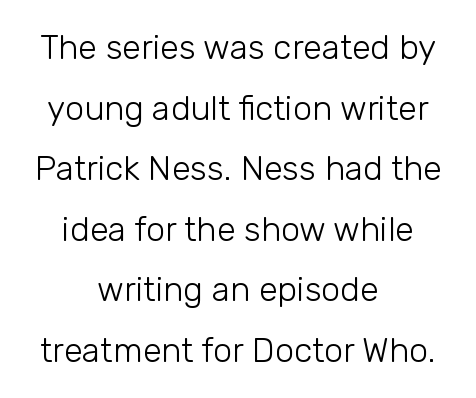
Stems and bowls with no extra thickness — not bold. The typesetter chose a symmetrical, centered arrangement here. Rendered with straight, roman letterforms. The passage shown has conventional tracking throughout.
